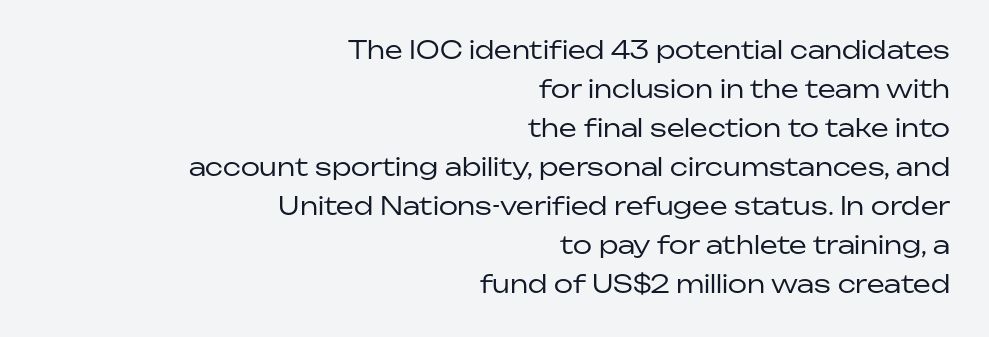
Characters follow at the spacing the type designer built in. Visually the block forms a straight wall on the right and a jagged coastline on the left. Stroke mass is kept to a normal reading level or below. Italic: no, the glyphs are upright roman.
